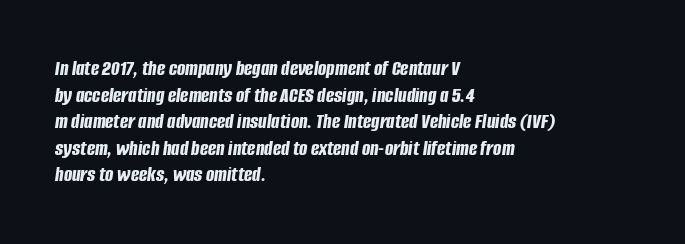
Descenders hang freely into open space. Observe the lean: these are italic letterforms. You could call the tracking neutral — neither tight nor loose. Bold? Absolutely — the strokes are thick and heavy.
